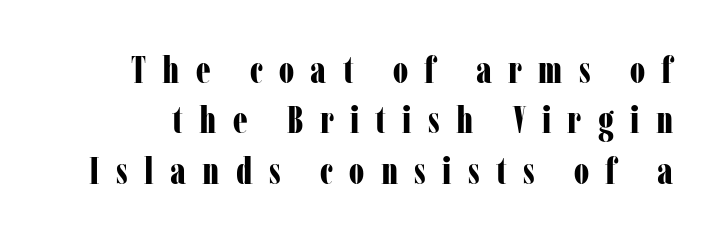
Q: Is the text bold? A: Yes.
Q: Is the text italic (slanted)? A: No, it is upright.
Q: Is the typeface a serif or a sans-serif typeface? A: Serif.
Q: Is the text underlined? A: No.
Q: Is the spacing between letters normal or unusually wide? A: Unusually wide.
Q: Is the spacing between lines tight, normal or loose? A: Normal.
Q: Width (condensed, normal, or wide)? A: Condensed.
Q: Stroke contrast? A: Low.
Q: x-height? A: Medium.
Q: Monospaced? A: No.
